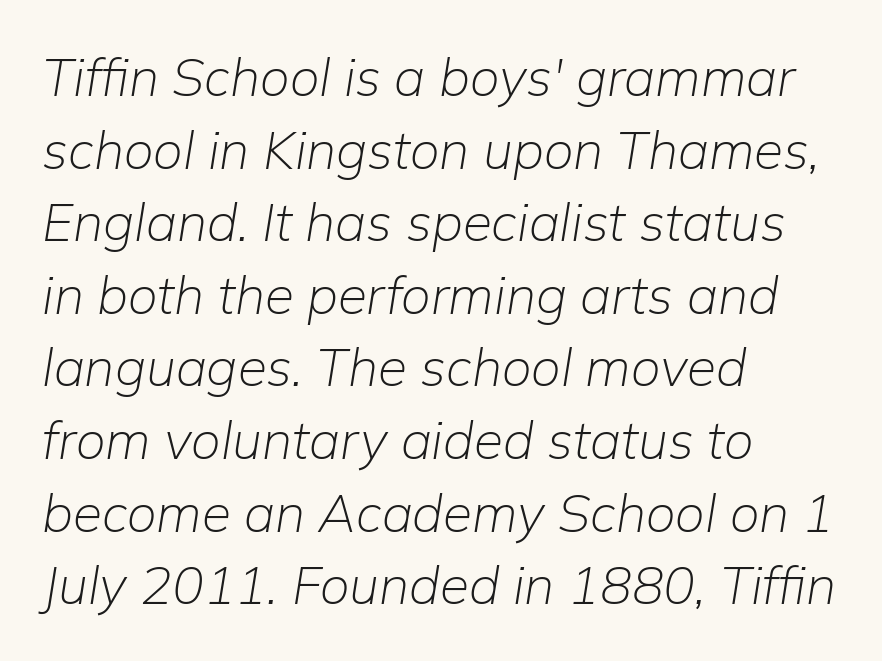
The image shows 53 px light type, italic (leaning right); set left-aligned, normal line spacing (1.37x), normal letter spacing, not underlined; low stroke contrast and a medium x-height.
